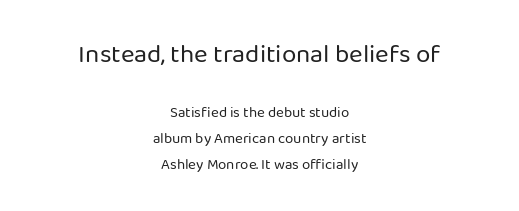
{"italic": "no", "bold": "no", "underline": "no", "align": "center", "line_spacing_ratio": 1.71, "letter_spacing": "normal", "letter_spacing_em": 0.0, "larger_block": "first", "size_ratio": 1.73, "glyph_px": 26}
